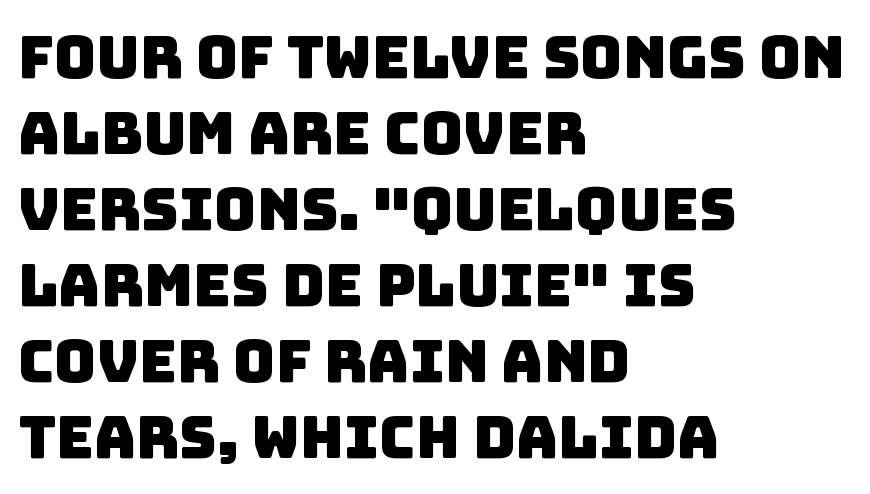
Q: Is the typeface a serif or a sans-serif typeface? A: Sans-serif.
Q: Is the text underlined? A: No.
Q: How is the paragraph aligned? A: Left-aligned.
Q: Is the spacing between letters normal or unusually wide? A: Normal.
Q: Is the spacing between lines tight, normal or loose? A: Normal.
Q: Width (condensed, normal, or wide)? A: Normal.
Q: Stroke contrast? A: Low.
Q: x-height? A: Large.
Q: Monospaced? A: No.
